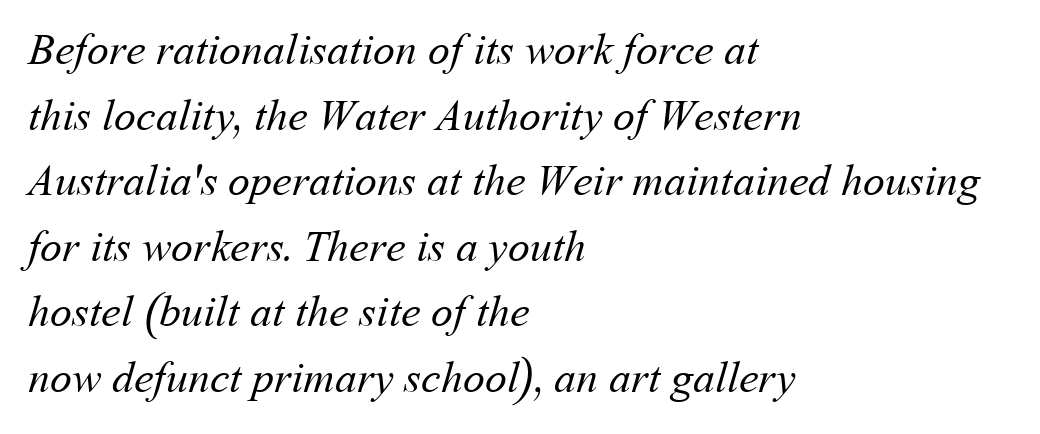
The image shows 44 px regular-weight type; set left-aligned, normal line spacing (1.49x), normal letter spacing, not underlined; medium stroke contrast and a medium x-height.
